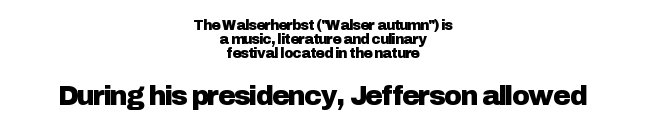
Q: Is the text italic (slanted)? A: No, it is upright.
Q: Is the text underlined? A: No.
Q: How is the paragraph aligned? A: Centered.
Q: Is the spacing between letters normal or unusually wide? A: Normal.
Q: Is the spacing between lines tight, normal or loose? A: Tight.
Q: Which block of text is set in a larger size, the first (top) or the second (bottom)? A: The second (bottom) one.
